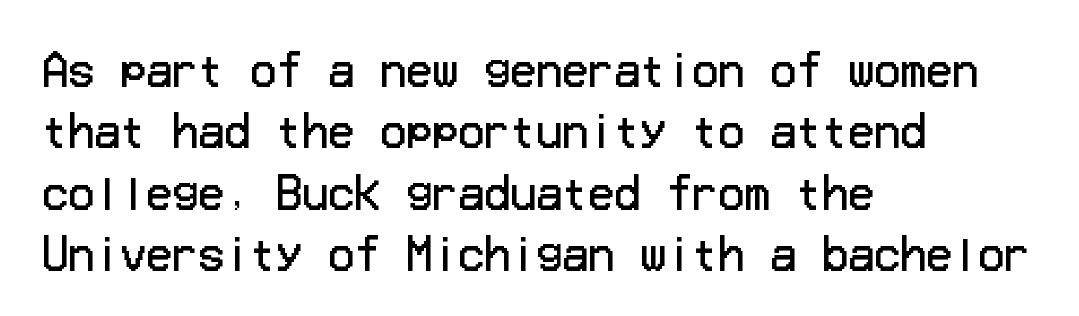
{"serif": "no", "italic": "no", "bold": "no", "weight": "regular", "width": "normal", "stroke_contrast": "low", "x_height": "medium", "underline": "no", "align": "left", "line_spacing": "normal", "line_spacing_ratio": 1.43, "letter_spacing": "normal", "letter_spacing_em": 0.0, "glyph_px": 43}
